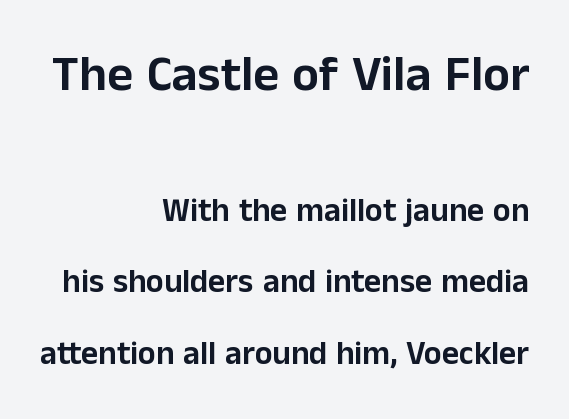
The image shows 50 px sans-serif type, upright; set right-aligned, loose line spacing (2.16x), normal letter spacing, not underlined; the first (top) block is 1.52x larger; low stroke contrast and a medium x-height.
